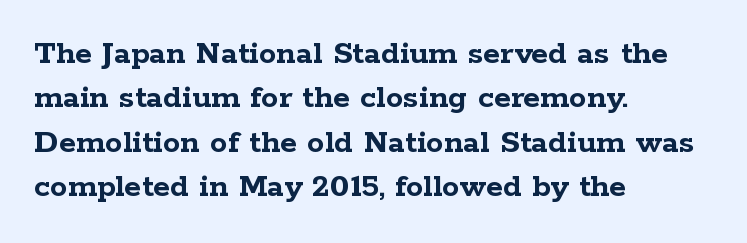
Visually the block forms a straight wall on the left and a jagged coastline on the right. Horizontal bands of white between lines are of average thickness. Do the letters lean? They stand straight. The space directly below the letters is spotless.
